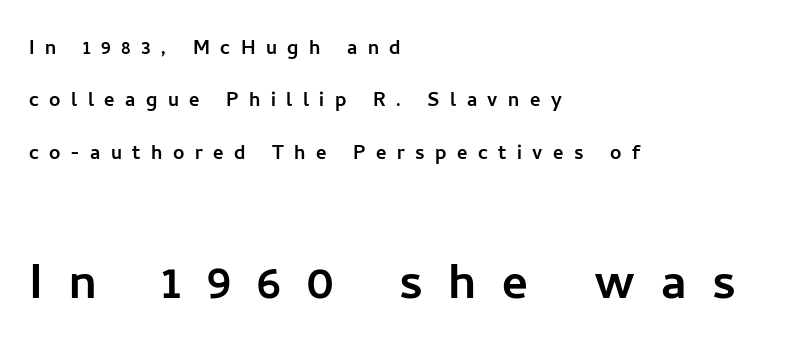
The passage shown is not underscored anywhere. Serif or sans? Sans — the stroke terminals are bare. Visually the block forms a straight wall on the left and a jagged coastline on the right. The passage shown has open, widely tracked lettering throughout. Character widths vary here, with narrow letters taking less room than wide ones. Of the two passages, the one underneath uses the larger point size.
